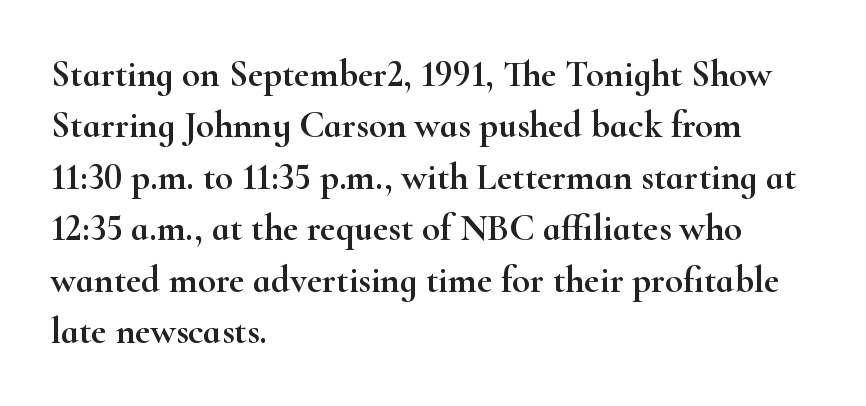
The image shows 37 px wide serif type, upright; set left-aligned, normal line spacing (1.39x), normal letter spacing, not underlined; high stroke contrast and a small x-height.
